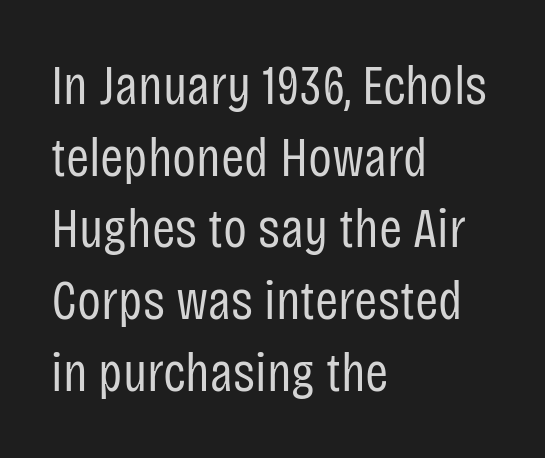
Q: Is the text bold? A: No.
Q: Is the text italic (slanted)? A: No, it is upright.
Q: Is the typeface a serif or a sans-serif typeface? A: Sans-serif.
Q: Is the text underlined? A: No.
Q: How is the paragraph aligned? A: Left-aligned.
Q: Is the spacing between letters normal or unusually wide? A: Normal.
Q: Is the spacing between lines tight, normal or loose? A: Normal.
Q: Width (condensed, normal, or wide)? A: Condensed.
Q: Stroke contrast? A: Low.
Q: x-height? A: Large.
Q: Monospaced? A: No.
